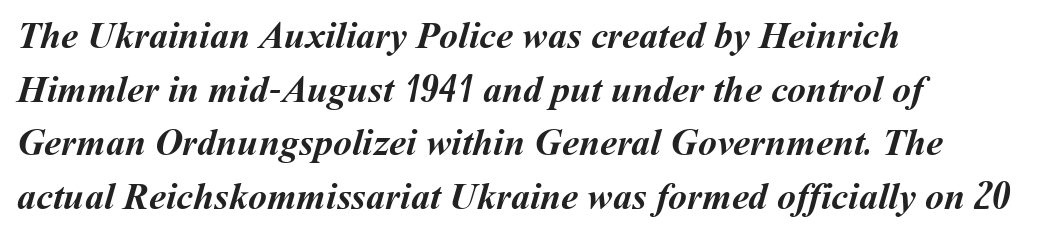
The image shows 38 px semibold type; set left-aligned, normal line spacing (1.41x), normal letter spacing, not underlined; medium stroke contrast and a medium x-height.
